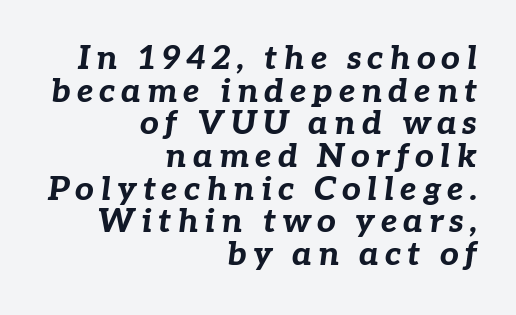
A typesetter would mark this as italic. The space beneath each line is pristine and unruled. Notice how thick the strokes are: this is what a full bold looks like. Compared with a flush-left layout, this one pins lines to the opposite, right side. The letters advance in unequal steps, a hallmark of proportional type. The vertical gap from one line to the next is small.
